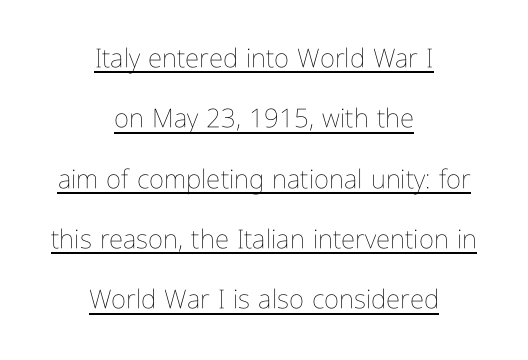
The image shows 26 px text type, upright; set centered, loose line spacing (2.32x), normal letter spacing, underlined.
